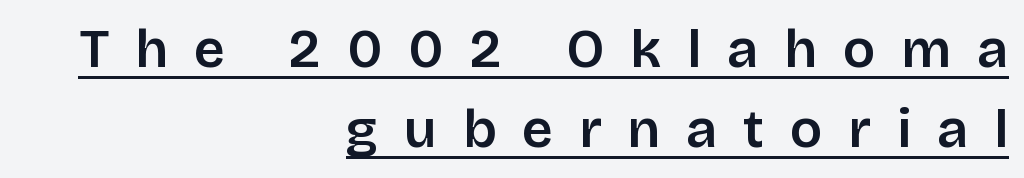
Q: Is the text italic (slanted)? A: No, it is upright.
Q: Is the typeface a serif or a sans-serif typeface? A: Sans-serif.
Q: Is the text underlined? A: Yes.
Q: How is the paragraph aligned? A: Right-aligned.
Q: Is the spacing between letters normal or unusually wide? A: Unusually wide.
Q: Is the spacing between lines tight, normal or loose? A: Normal.
Q: Width (condensed, normal, or wide)? A: Normal.
Q: Stroke contrast? A: Low.
Q: x-height? A: Large.
Q: Monospaced? A: No.
